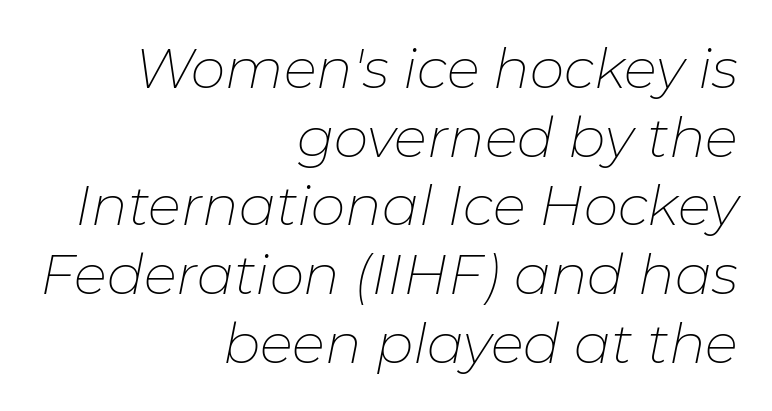
The rendering keeps characters at their native spacing. You could not count columns in this text — the font is proportionally spaced. If you drew a ruler down the right edge, every line would touch it. Vertical stems look standard width or narrower in stroke. Check the space under the baseline: it is left empty. Yep, that's italic — everything's leaning.
